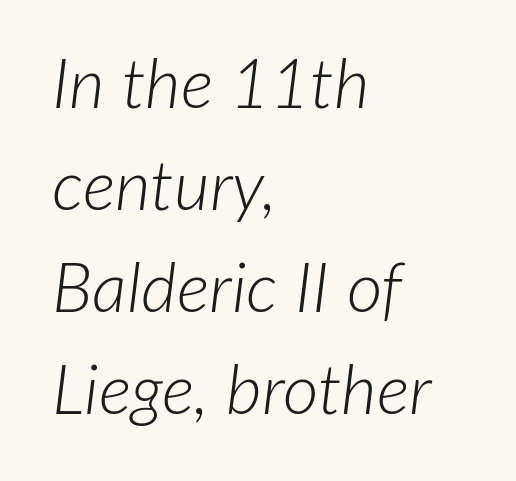
The image shows 69 px light type, italic (leaning right); set left-aligned, normal line spacing (1.48x), normal letter spacing, not underlined; low stroke contrast and a medium x-height.
